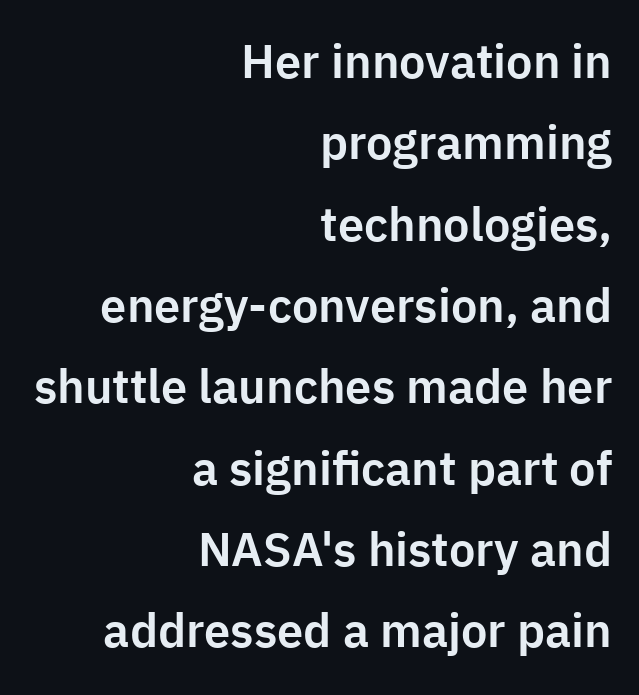
The image shows 47 px sans-serif type, upright; set right-aligned, line spacing 1.73x, normal letter spacing, not underlined; low stroke contrast and a medium x-height.
